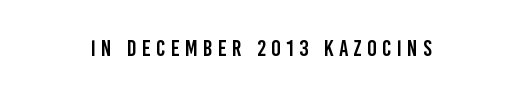
The image shows 23 px text type, upright; set unusually wide letter spacing (+0.23 em), not underlined.
